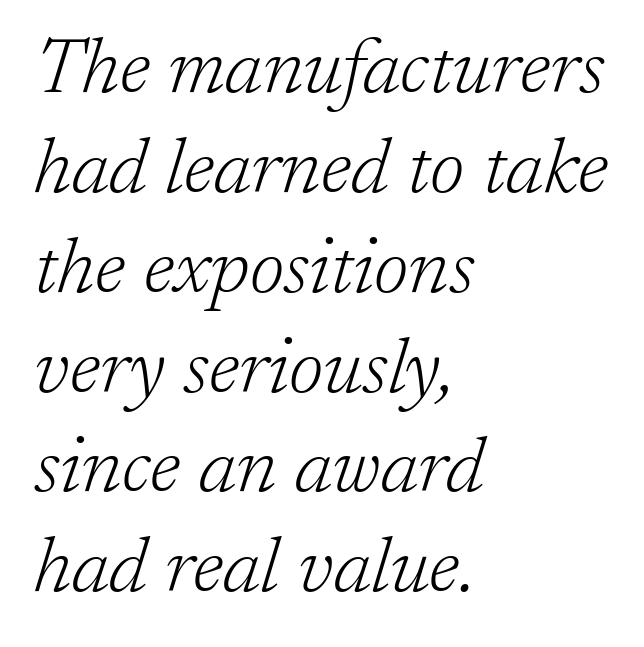
{"serif": "yes", "italic": "yes", "lean": "right", "slant_degrees": 17, "bold": "no", "weight": "light", "width": "normal", "stroke_contrast": "low", "x_height": "medium", "monospaced": "no", "underline": "no", "align": "left", "line_spacing": "normal", "line_spacing_ratio": 1.28, "letter_spacing": "normal", "letter_spacing_em": 0.0, "glyph_px": 78}
